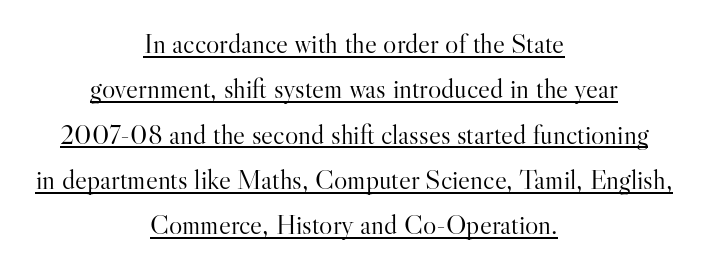
The image shows 28 px light serif type, upright; set centered, normal line spacing (1.62x), normal letter spacing, underlined; high stroke contrast and a small x-height.
